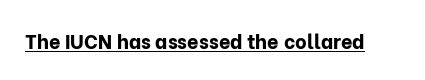
Weight: bold. Is the letter spacing exaggerated? No — it looks like the ordinary default. In designer terms, the underline attribute is active on this setting. A roman cut, with each character standing at attention.
